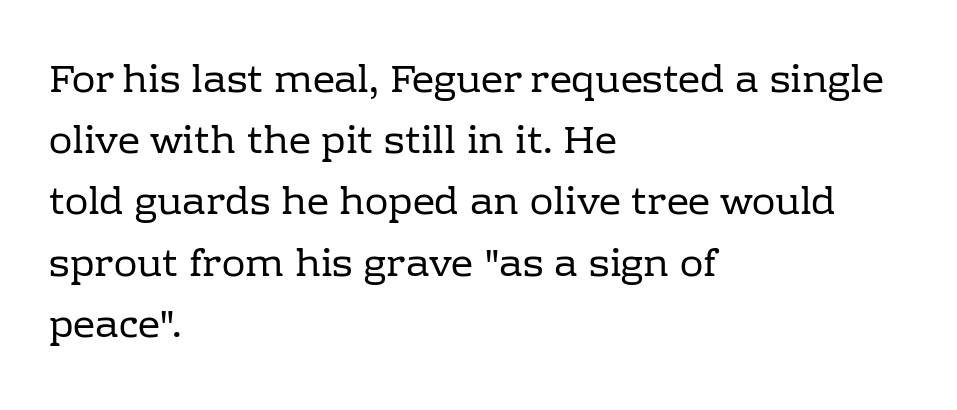
Q: Is the text bold? A: No.
Q: Is the text italic (slanted)? A: No, it is upright.
Q: Is the typeface a serif or a sans-serif typeface? A: Serif.
Q: Is the text underlined? A: No.
Q: How is the paragraph aligned? A: Left-aligned.
Q: Is the spacing between letters normal or unusually wide? A: Normal.
Q: Is the spacing between lines tight, normal or loose? A: Normal.
Q: Width (condensed, normal, or wide)? A: Normal.
Q: Stroke contrast? A: Low.
Q: x-height? A: Medium.
Q: Monospaced? A: No.
